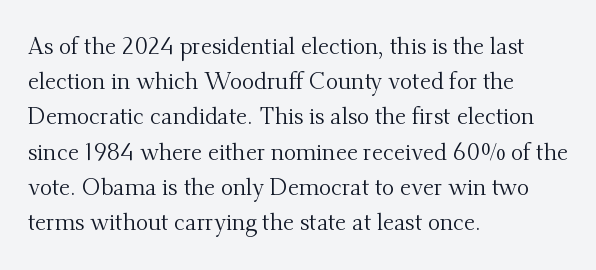
A typesetter would call this leading conventional body-copy spacing. Casual observation: everything's shoved over to the left. Counters stay open thanks to moderate or lighter strokes. The lettering stays uniformly vertical, giving the passage a roman look. No extra tracking has been applied to these lines. The gap between lines stays unmarked.
